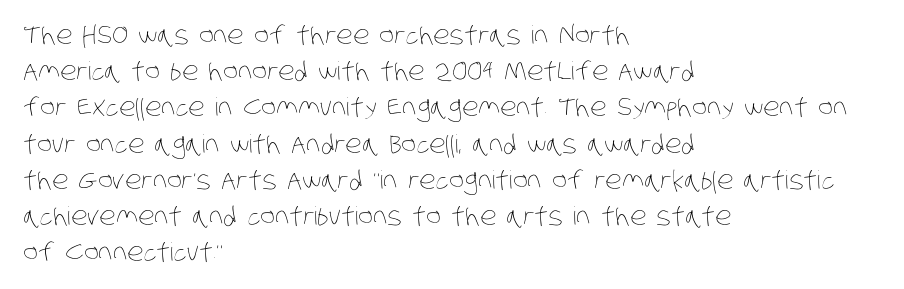
{"bold": "no", "underline": "no", "align": "left", "line_spacing": "normal", "line_spacing_ratio": 1.45, "letter_spacing": "normal", "letter_spacing_em": 0.0, "glyph_px": 25}
